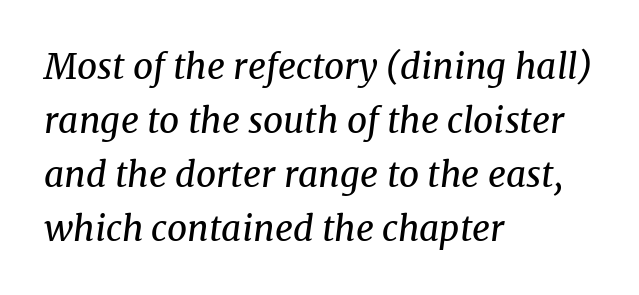
{"serif": "yes", "italic": "yes", "lean": "right", "slant_degrees": 8, "bold": "no", "weight": "regular", "width": "normal", "stroke_contrast": "medium", "x_height": "medium", "monospaced": "no", "underline": "no", "align": "left", "line_spacing": "normal", "line_spacing_ratio": 1.54, "letter_spacing": "normal", "letter_spacing_em": 0.0, "glyph_px": 35}
